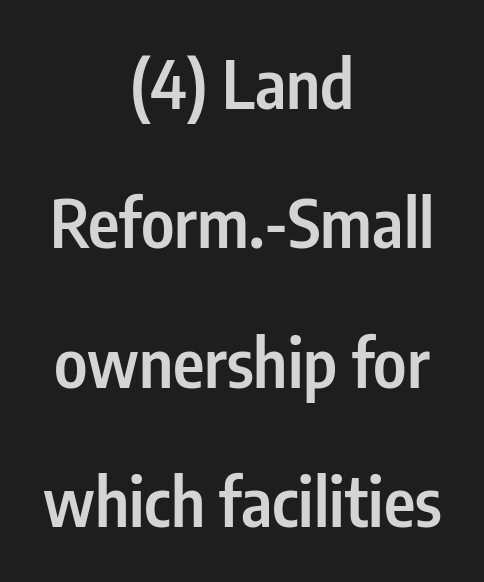
{"serif": "no", "italic": "no", "bold": "semi", "weight": "semibold", "width": "condensed", "stroke_contrast": "low", "x_height": "medium", "monospaced": "no", "underline": "no", "align": "center", "line_spacing": "loose", "line_spacing_ratio": 2.08, "letter_spacing": "normal", "letter_spacing_em": 0.0, "glyph_px": 67}
